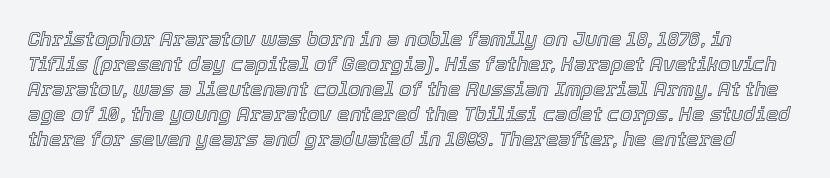
This sample uses an oblique cut, with every glyph tilted off the vertical. The gap between lines stays unmarked. Spacing between characters is what you'd get straight out of the box. A normal amount of white space separates one row of letters from the next.
